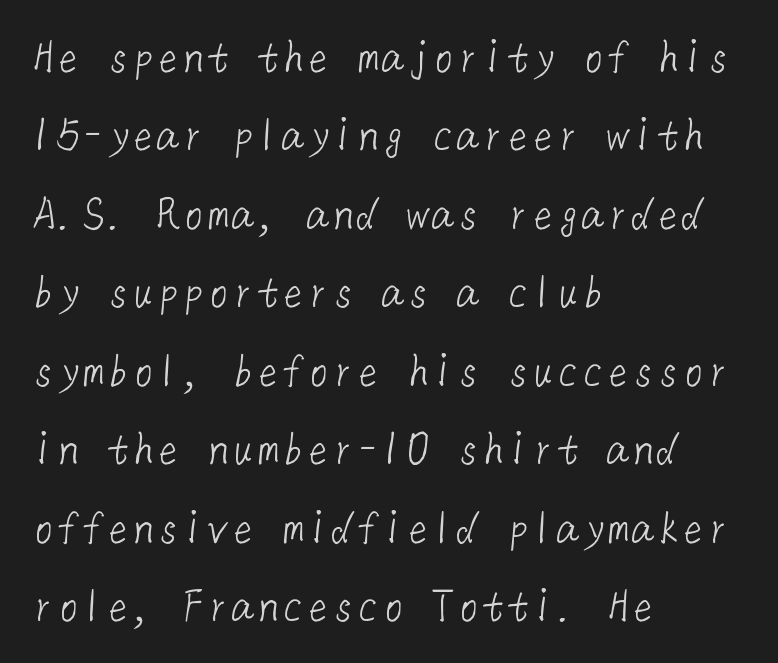
Q: Is the text bold? A: No.
Q: Is the typeface a serif or a sans-serif typeface? A: Sans-serif.
Q: Is the text underlined? A: No.
Q: How is the paragraph aligned? A: Left-aligned.
Q: Is the spacing between letters normal or unusually wide? A: Normal.
Q: Is the spacing between lines tight, normal or loose? A: Normal.
Q: Width (condensed, normal, or wide)? A: Normal.
Q: Stroke contrast? A: Low.
Q: x-height? A: Medium.
